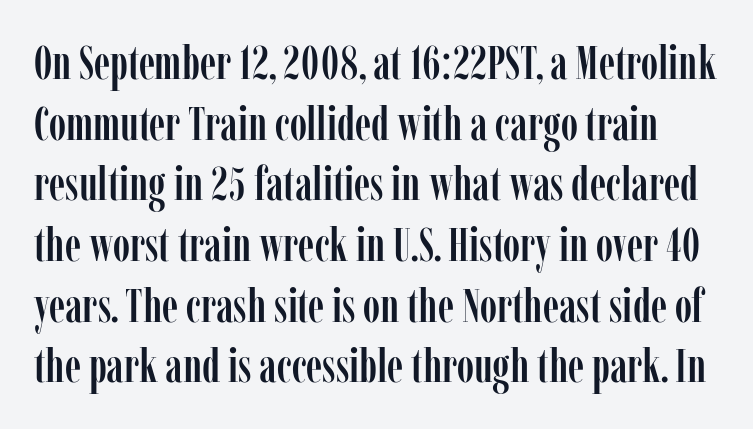
{"serif": "yes", "italic": "no", "width": "condensed", "stroke_contrast": "low", "x_height": "medium", "monospaced": "no", "underline": "no", "line_spacing": "normal", "line_spacing_ratio": 1.29, "letter_spacing": "normal", "letter_spacing_em": 0.0, "glyph_px": 47}
